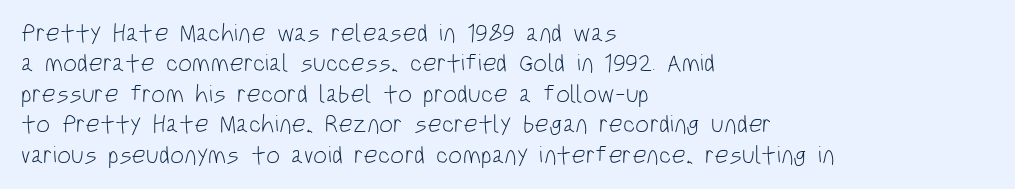
Q: Is the text bold? A: No.
Q: Is the text italic (slanted)? A: No, it is upright.
Q: Is the text underlined? A: No.
Q: How is the paragraph aligned? A: Left-aligned.
Q: Is the spacing between letters normal or unusually wide? A: Normal.
